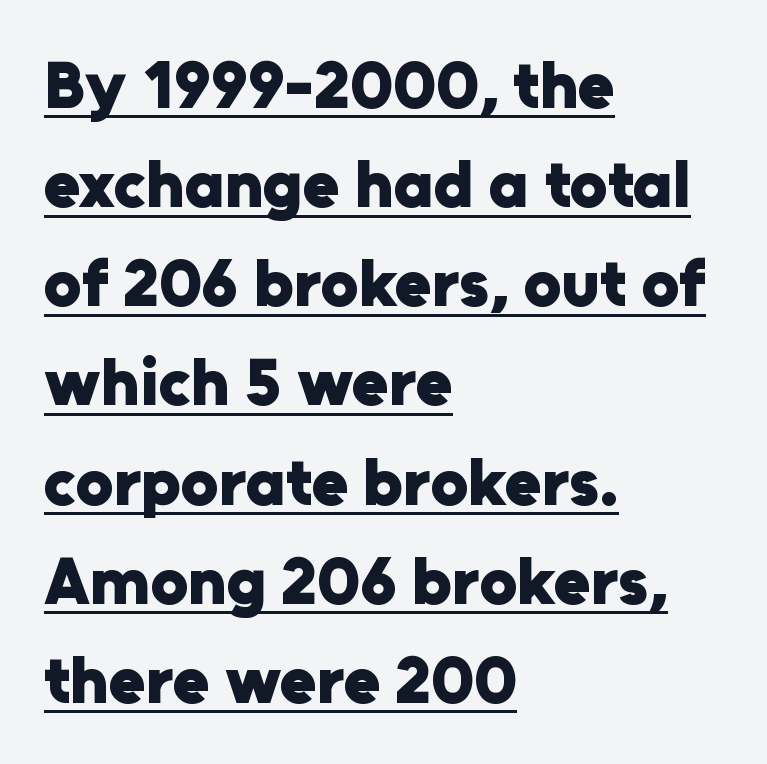
The image shows 67 px heavy sans-serif type, upright; set left-aligned, normal line spacing (1.48x), normal letter spacing, underlined; low stroke contrast and a medium x-height.
